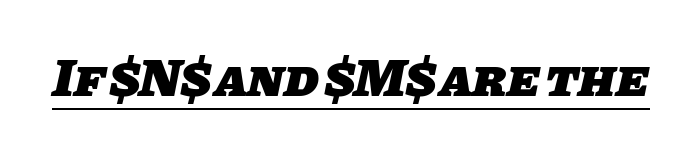
Q: Is the text bold? A: Yes.
Q: Is the typeface a serif or a sans-serif typeface? A: Serif.
Q: Is the text underlined? A: Yes.
Q: Is the spacing between letters normal or unusually wide? A: Normal.
Q: Width (condensed, normal, or wide)? A: Normal.
Q: Stroke contrast? A: Low.
Q: x-height? A: Large.
Q: Monospaced? A: No.
